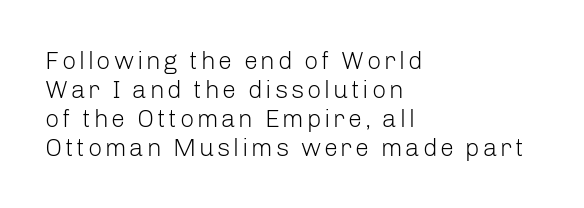
{"italic": "no", "bold": "no", "underline": "no", "align": "left", "line_spacing_ratio": 1.16, "glyph_px": 25}
